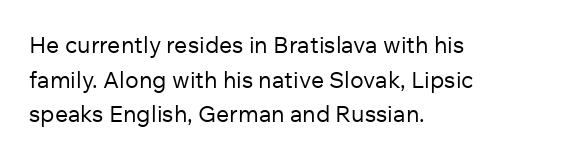
{"italic": "no", "bold": "no", "underline": "no", "align": "left", "line_spacing": "normal", "line_spacing_ratio": 1.51, "letter_spacing": "normal", "letter_spacing_em": 0.0, "glyph_px": 23}
